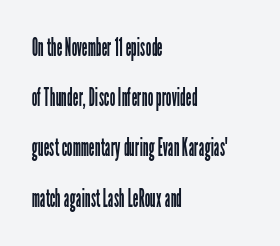
A bare baseline throughout the passage. Upright lettering throughout. Alignment: flush left. Quick note: interline space is abundant. No chunkiness to these letters — they're not bold. Each word holds together tightly as a unit, with standard inter-letter gaps.
